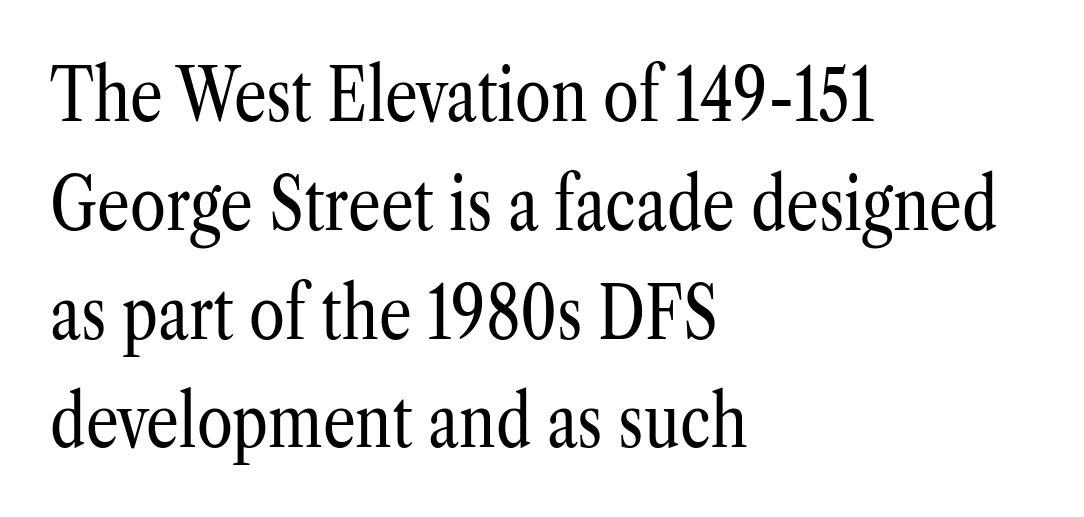
Q: Is the text bold? A: No.
Q: Is the text italic (slanted)? A: No, it is upright.
Q: Is the typeface a serif or a sans-serif typeface? A: Serif.
Q: Is the text underlined? A: No.
Q: How is the paragraph aligned? A: Left-aligned.
Q: Is the spacing between letters normal or unusually wide? A: Normal.
Q: Is the spacing between lines tight, normal or loose? A: Normal.
Q: Width (condensed, normal, or wide)? A: Condensed.
Q: Stroke contrast? A: Low.
Q: x-height? A: Medium.
Q: Monospaced? A: No.
